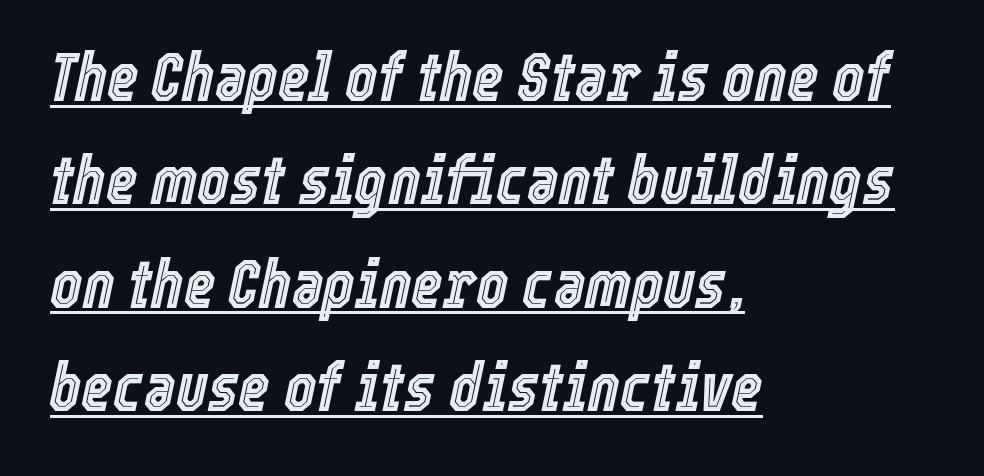
Q: Is the text italic (slanted)? A: Yes, it leans right by about 12 degrees.
Q: Is the text underlined? A: Yes.
Q: How is the paragraph aligned? A: Left-aligned.
Q: Is the spacing between letters normal or unusually wide? A: Normal.
Q: Is the spacing between lines tight, normal or loose? A: Normal.
Q: Width (condensed, normal, or wide)? A: Condensed.
Q: x-height? A: Medium.
Q: Monospaced? A: No.
